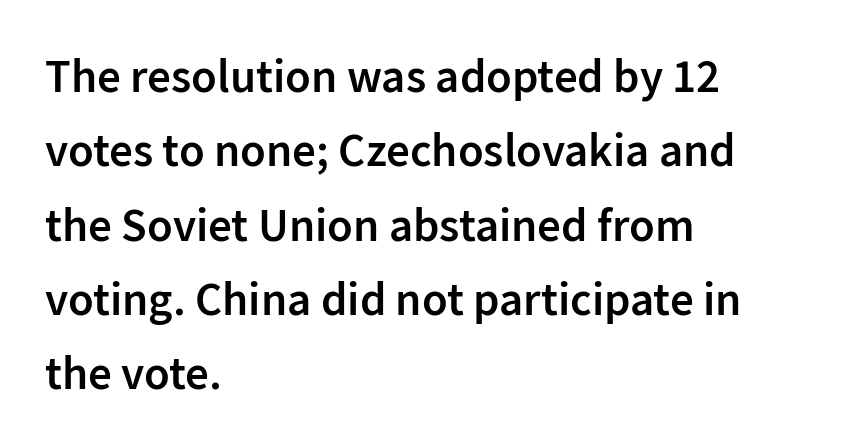
The paragraph has a hard left edge and a soft right edge. Classification — sans serif. Leading matches the norm, producing a regular column. Descender tails drop into unmarked territory.
